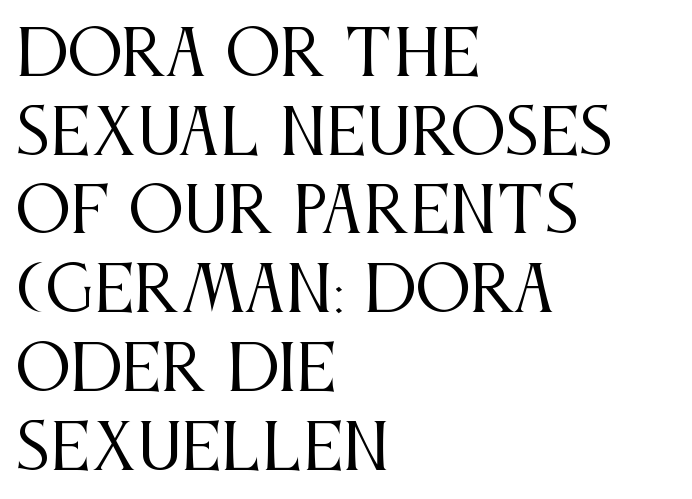
Is this a fixed-width face? No — the glyphs have proportional, varying widths. The letters stand upright; this is a roman face. What stands out about the letter spacing? Nothing — it is the standard amount. Is this a sans? No — the strokes have serifs. The letters look calm and open, with moderate or lighter stems. A clean baseline with only descenders dipping below it.
